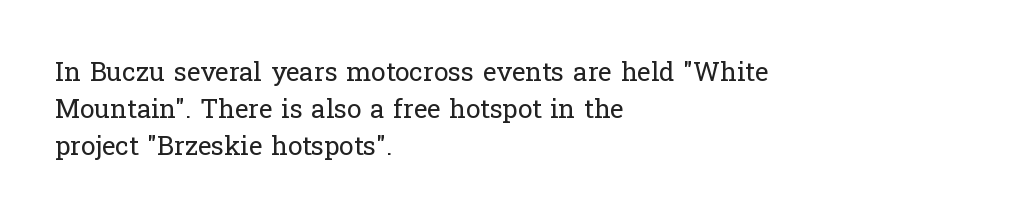
The image shows 26 px text type, upright; set left-aligned, normal line spacing (1.42x), normal letter spacing, not underlined.
